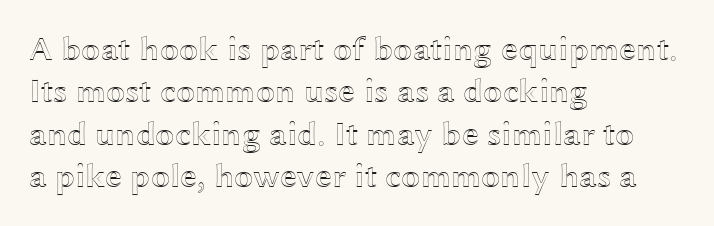
The image shows 34 px wide type, upright; set left-aligned, normal line spacing (1.25x), normal letter spacing, not underlined; a medium x-height.
